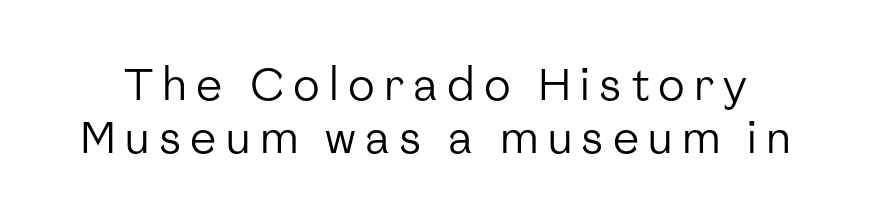
The image shows 44 px regular-weight sans-serif type, upright; set line spacing 1.2x, unusually wide letter spacing (+0.21 em), not underlined; low stroke contrast and a medium x-height.
